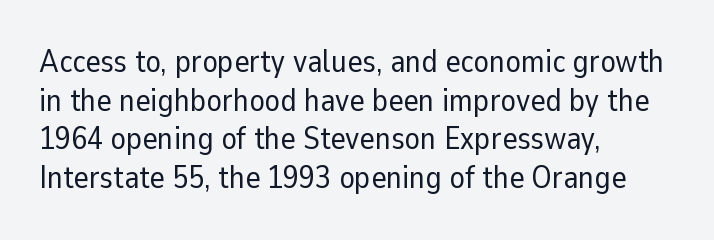
{"serif": "no", "italic": "no", "bold": "no", "weight": "regular", "width": "normal", "stroke_contrast": "low", "x_height": "medium", "monospaced": "no", "underline": "no", "align": "left", "line_spacing_ratio": 1.21, "letter_spacing": "normal", "letter_spacing_em": 0.0, "glyph_px": 32}
